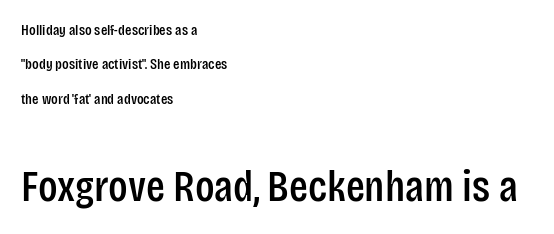
The image shows 44 px condensed sans-serif type, upright; set left-aligned, loose line spacing (2.3x), normal letter spacing, not underlined; the second (bottom) block is 2.93x larger; low stroke contrast and a large x-height.
